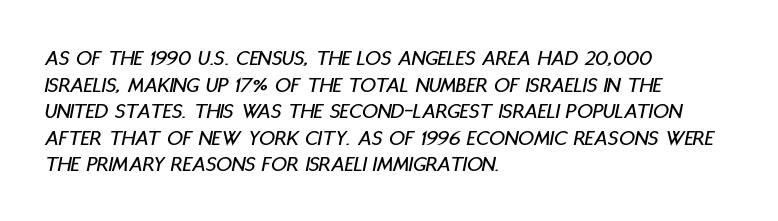
{"italic": "yes", "lean": "right", "slant_degrees": 11, "underline": "no", "align": "left", "line_spacing_ratio": 1.21, "letter_spacing": "normal", "letter_spacing_em": 0.0, "glyph_px": 22}
